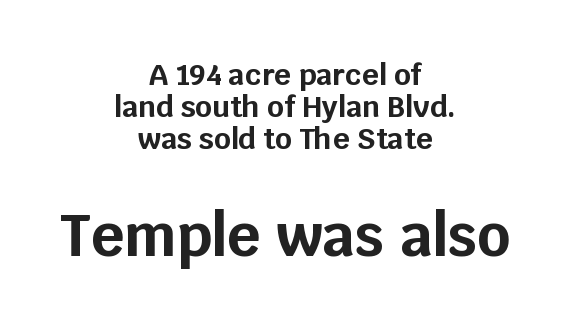
{"serif": "no", "italic": "no", "bold": "yes", "weight": "bold", "width": "normal", "stroke_contrast": "low", "x_height": "large", "monospaced": "no", "underline": "no", "align": "center", "line_spacing": "tight", "line_spacing_ratio": 1.1, "letter_spacing": "normal", "letter_spacing_em": 0.0, "larger_block": "second", "size_ratio": 2.0, "glyph_px": 58}
